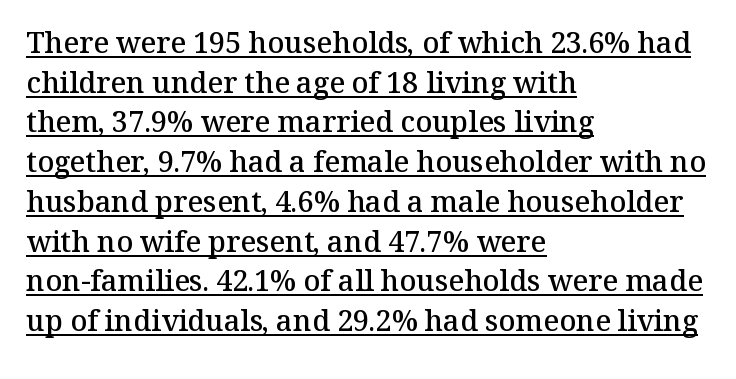
The image shows 29 px semibold serif type, upright; set left-aligned, normal line spacing (1.37x), normal letter spacing, underlined; medium stroke contrast and a medium x-height.
